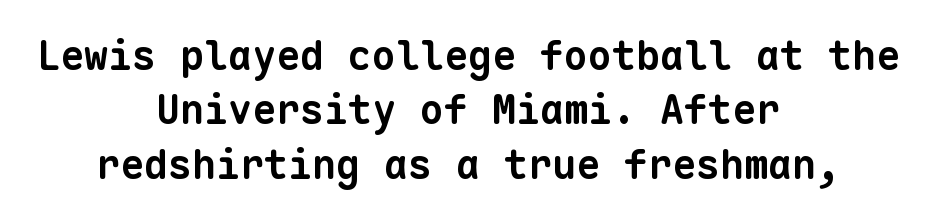
The image shows 40 px bold sans-serif type, monospaced; set centered, normal line spacing (1.36x), normal letter spacing, not underlined; low stroke contrast and a medium x-height.
